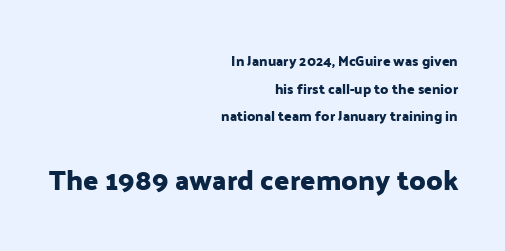
The image shows 28 px sans-serif type, upright; set right-aligned, loose line spacing (1.98x), normal letter spacing, not underlined; the second (bottom) block is 2.0x larger; low stroke contrast and a medium x-height.
